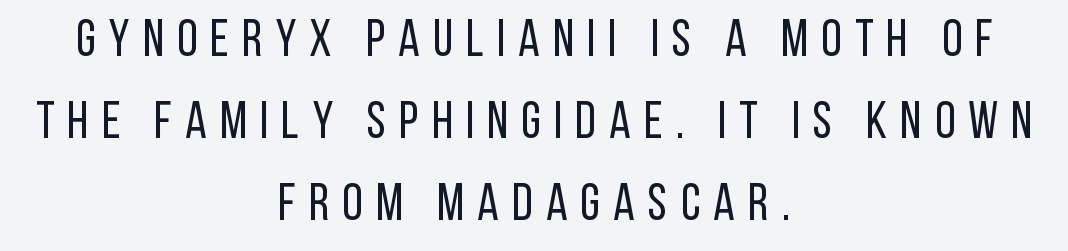
Horizontal alignment here is central, giving a formal, balanced look. The characters are drawn with everyday or finer stroke widths. Every stem runs plumb, perpendicular to the baseline. Reading down the column, the eye jumps a familiar distance to each next line. Only glyphs here, with clear space below each row. The gaps between neighbouring characters are conspicuously large.
